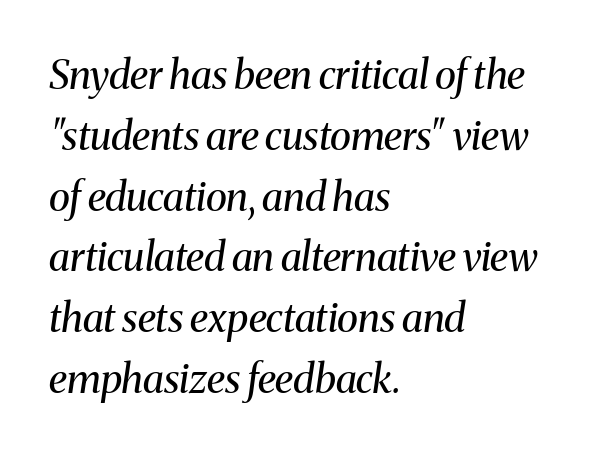
This is oblique type, the kind used for emphasis or titles. Honestly, the row spacing looks completely unremarkable. The passage is arranged the way most books set body copy — flush left. Weight: in the light-to-regular range. Little horizontal feet cap the strokes, marking this as serif type. These lines are rendered in a variable-pitch font.
